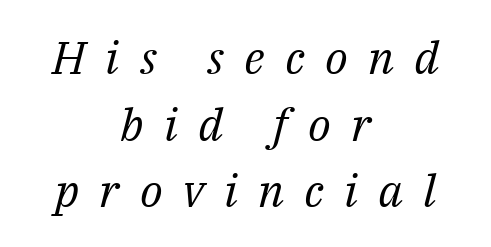
The image shows 46 px regular-weight serif type, italic (leaning right); set centered, normal line spacing (1.45x), unusually wide letter spacing (+0.44 em), not underlined; medium stroke contrast and a medium x-height.
